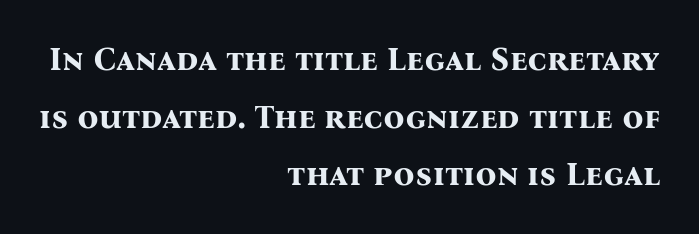
The image shows 33 px bold serif type, upright; set right-aligned, line spacing 1.75x, normal letter spacing, not underlined; medium stroke contrast and a medium x-height.
